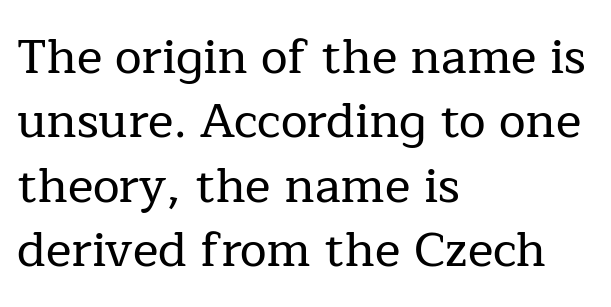
The lines in this sample share a left origin and differ only in where they stop. Each letter keeps its own natural width here, so spacing adapts to shape. The characters display serif detailing at their extremities. The leading is moderate, giving the passage an even texture.
